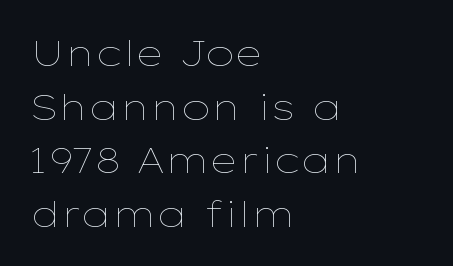
The image shows 36 px thin, wide type, upright; set left-aligned, normal line spacing (1.49x), normal letter spacing, not underlined; low stroke contrast and a medium x-height.
